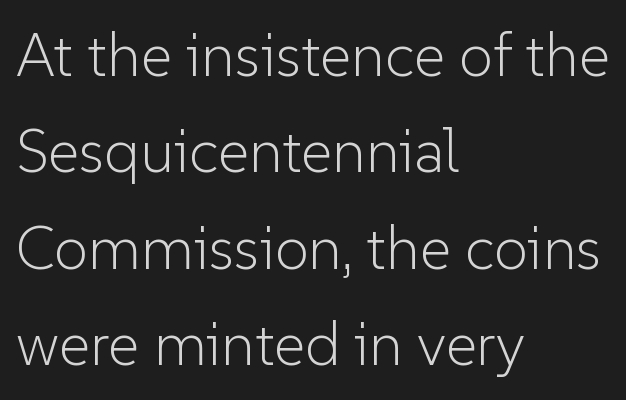
{"serif": "no", "italic": "no", "bold": "no", "weight": "light", "width": "normal", "stroke_contrast": "low", "x_height": "medium", "monospaced": "no", "underline": "no", "align": "left", "line_spacing": "normal", "line_spacing_ratio": 1.58, "letter_spacing": "normal", "letter_spacing_em": 0.0, "glyph_px": 61}
